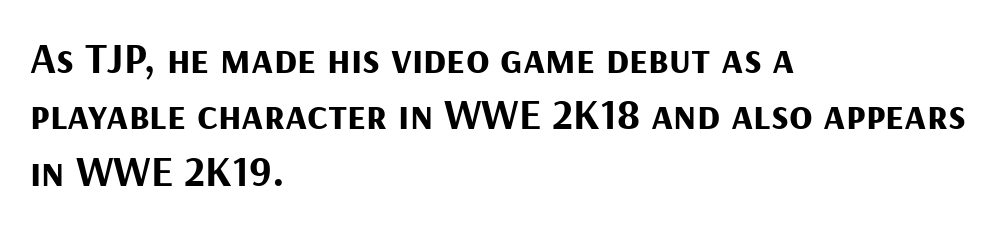
Typeset ragged right — the left edge is the straight one. Proportional: the letters do not fall into vertical columns. On the weight axis this lands at bold, roughly 700. Short note: letters normally spaced. This rendering features lettering with no underline.
